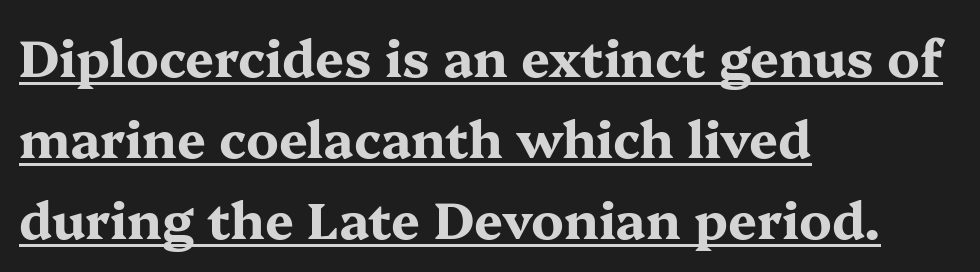
Q: Is the text bold? A: Yes.
Q: Is the text italic (slanted)? A: No, it is upright.
Q: Is the typeface a serif or a sans-serif typeface? A: Serif.
Q: Is the text underlined? A: Yes.
Q: How is the paragraph aligned? A: Left-aligned.
Q: Is the spacing between letters normal or unusually wide? A: Normal.
Q: Is the spacing between lines tight, normal or loose? A: Normal.
Q: Width (condensed, normal, or wide)? A: Wide.
Q: Stroke contrast? A: Medium.
Q: x-height? A: Medium.
Q: Monospaced? A: No.
